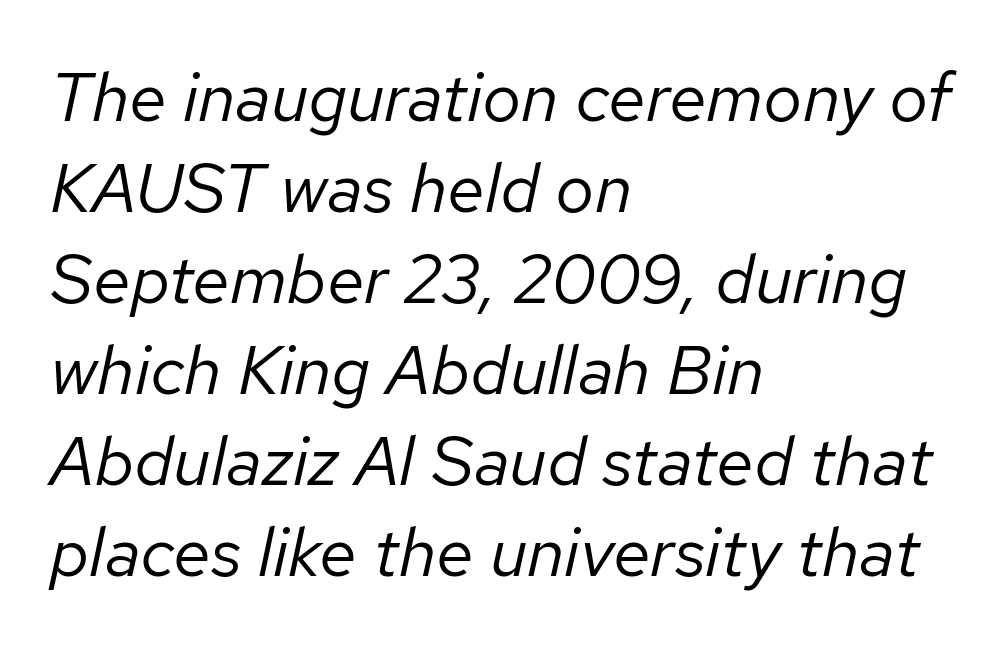
{"italic": "yes", "lean": "right", "slant_degrees": 12, "bold": "no", "weight": "regular", "width": "normal", "stroke_contrast": "low", "x_height": "medium", "monospaced": "no", "underline": "no", "align": "left", "line_spacing": "normal", "line_spacing_ratio": 1.32, "letter_spacing": "normal", "letter_spacing_em": 0.0, "glyph_px": 69}
